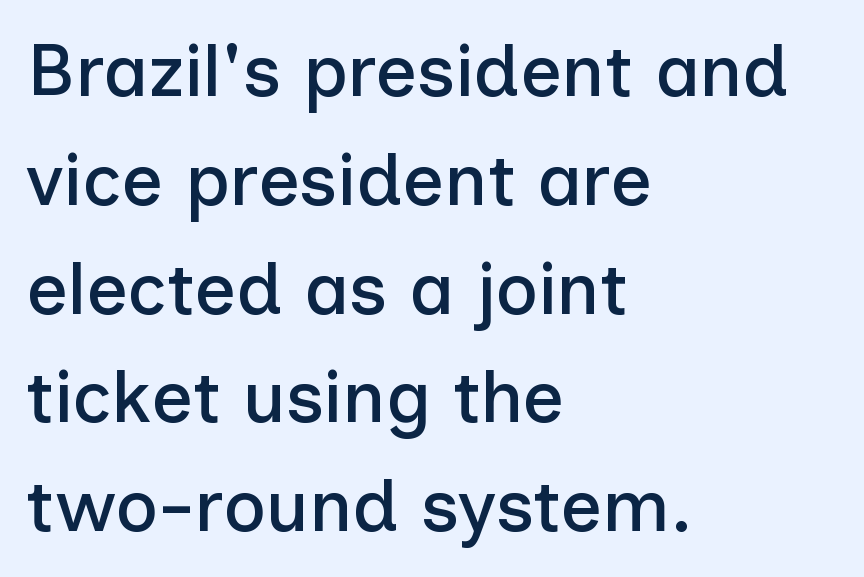
The image shows 73 px sans-serif type, upright; set left-aligned, normal line spacing (1.49x), normal letter spacing, not underlined; low stroke contrast and a medium x-height.
